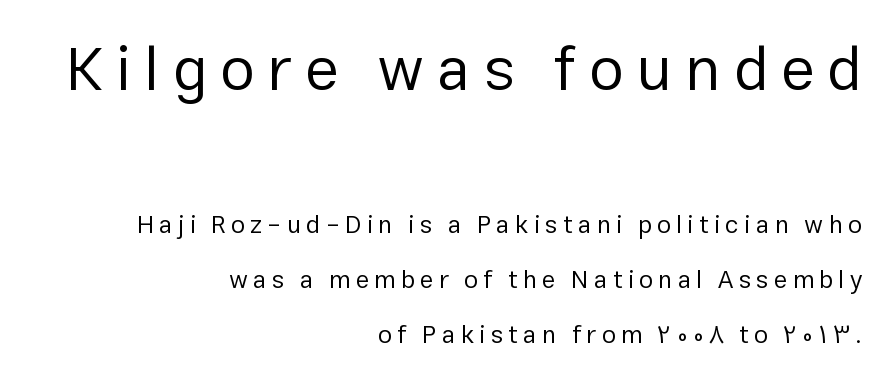
The image shows 62 px regular-weight sans-serif type, upright; set right-aligned, loose line spacing (2.2x), unusually wide letter spacing (+0.21 em), not underlined; the first (top) block is 2.48x larger; low stroke contrast and a medium x-height.
